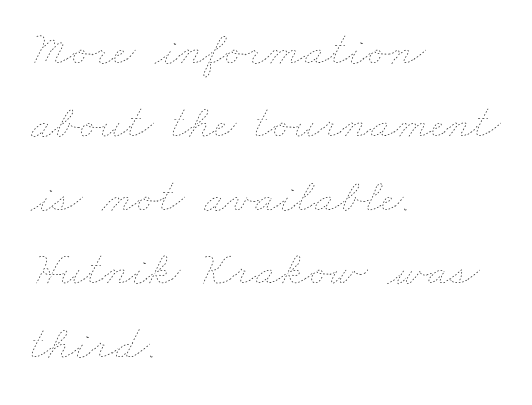
{"bold": "no", "weight": "thin", "width": "wide", "stroke_contrast": "low", "x_height": "small", "monospaced": "no", "underline": "no", "align": "left", "line_spacing": "normal", "line_spacing_ratio": 1.53, "letter_spacing": "normal", "letter_spacing_em": 0.0, "glyph_px": 48}
